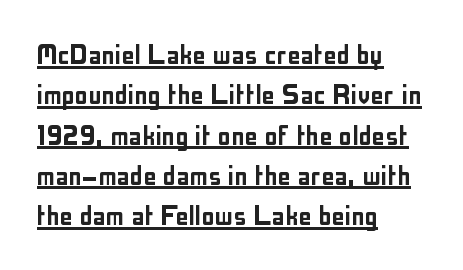
Q: Is the text italic (slanted)? A: No, it is upright.
Q: Is the typeface a serif or a sans-serif typeface? A: Sans-serif.
Q: Is the text underlined? A: Yes.
Q: How is the paragraph aligned? A: Left-aligned.
Q: Is the spacing between letters normal or unusually wide? A: Normal.
Q: Width (condensed, normal, or wide)? A: Condensed.
Q: Stroke contrast? A: Low.
Q: x-height? A: Medium.
Q: Monospaced? A: No.
